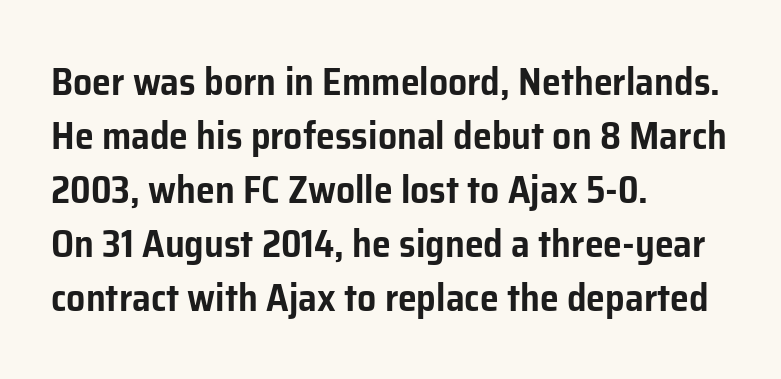
Compared with a centered layout, this one pins lines to the left instead. The passage shown is typed in a proportional face where columns would drift. Regular leading. Just letters on the line, the space beneath them empty. The axis of the letterforms is exactly vertical. This sample uses plain, unmodified letter spacing.
